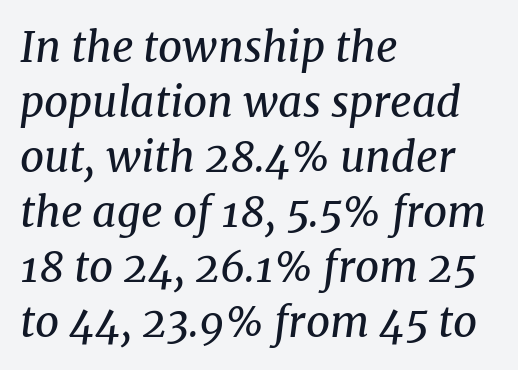
Q: Is the text bold? A: No.
Q: Is the text italic (slanted)? A: Yes, it leans right by about 8 degrees.
Q: Is the typeface a serif or a sans-serif typeface? A: Serif.
Q: Is the text underlined? A: No.
Q: How is the paragraph aligned? A: Left-aligned.
Q: Is the spacing between letters normal or unusually wide? A: Normal.
Q: Is the spacing between lines tight, normal or loose? A: Normal.
Q: Width (condensed, normal, or wide)? A: Normal.
Q: Stroke contrast? A: Medium.
Q: x-height? A: Medium.
Q: Monospaced? A: No.
